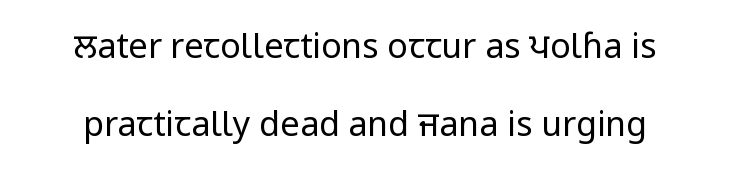
The glyphs in this specimen are sans serif. In terms of posture, this sample is upright. Clear beneath every line of the passage. The passage shown is typed in a proportional face where columns would drift. Summary of weight: not heavy and not bold. The vertical gap from one line to the next is large.
